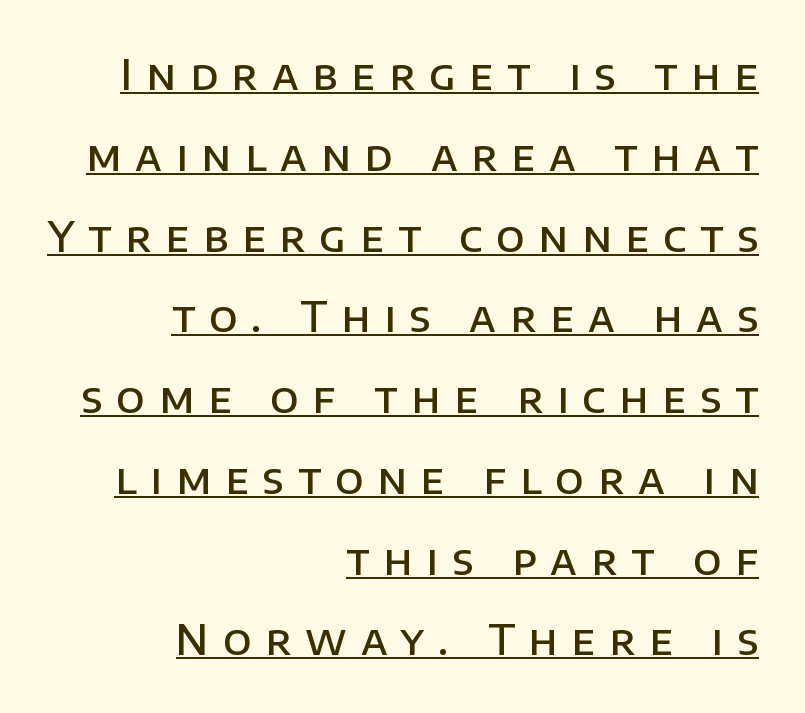
{"serif": "no", "italic": "no", "bold": "semi", "weight": "semibold", "width": "normal", "stroke_contrast": "low", "x_height": "large", "monospaced": "no", "underline": "yes", "align": "right", "line_spacing": "loose", "line_spacing_ratio": 1.97, "letter_spacing": "wide", "letter_spacing_em": 0.34, "glyph_px": 41}
